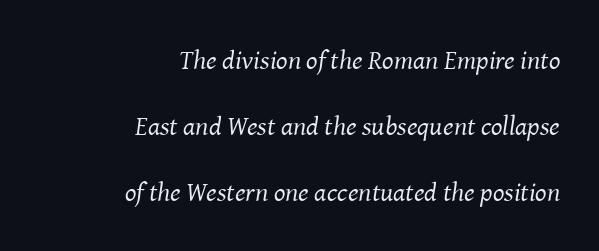
Q: Is the text bold? A: No.
Q: Is the text italic (slanted)? A: Yes, it leans right by about 8 degrees.
Q: Is the text underlined? A: No.
Q: How is the paragraph aligned? A: Right-aligned.
Q: Is the spacing between letters normal or unusually wide? A: Normal.
Q: Is the spacing between lines tight, normal or loose? A: Loose.
